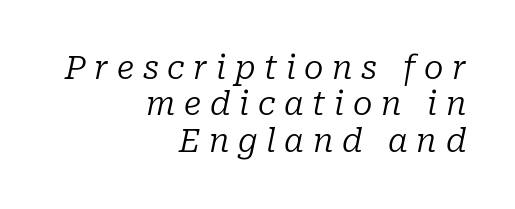
The characters are drawn with everyday or finer stroke widths. The text was rendered using a seriffed face with decorative stroke endings. Look at the tracking — it's clearly loosened, letters drifting apart. The gap between lines stays unmarked.
